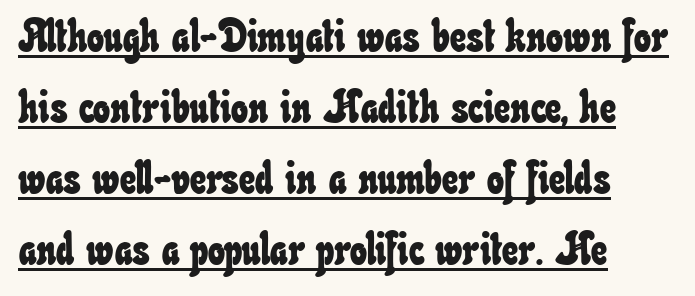
In terms of leading, this rendering sits right in the middle. Characters follow at the spacing the type designer built in. Leftover space on each line is placed entirely after the last word. Each letter keeps its own natural width here, so spacing adapts to shape. What decoration does the sample have? An underline.
